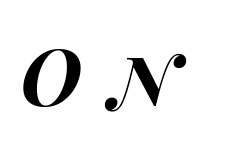
As a designer I'd log this as weight 700, bold. Looking at the ascenders, they clearly lean. The line texture is sparse and dotted thanks to wide tracking. These lines are rendered in a variable-pitch font. This rendering features lettering with no underline.
